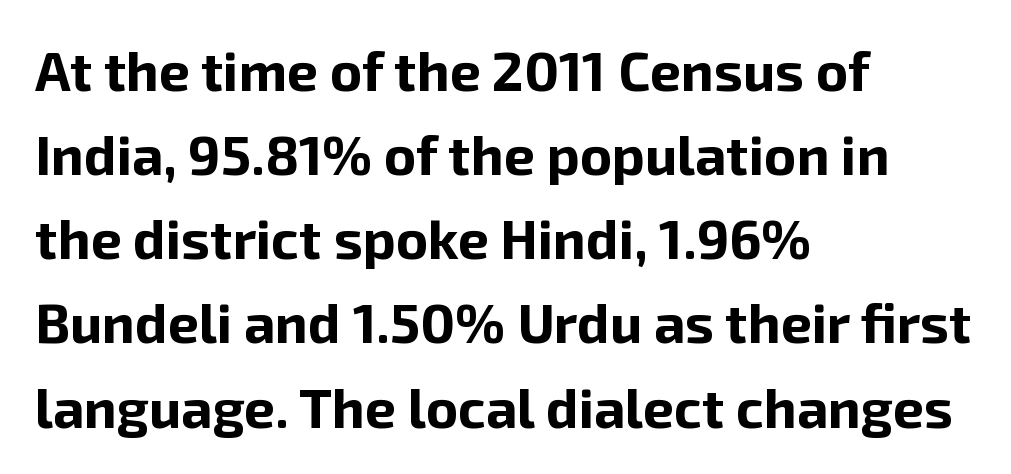
{"serif": "no", "italic": "no", "bold": "yes", "weight": "bold", "width": "normal", "stroke_contrast": "low", "x_height": "medium", "monospaced": "no", "underline": "no", "align": "left", "line_spacing": "normal", "line_spacing_ratio": 1.53, "letter_spacing": "normal", "letter_spacing_em": 0.0, "glyph_px": 55}
